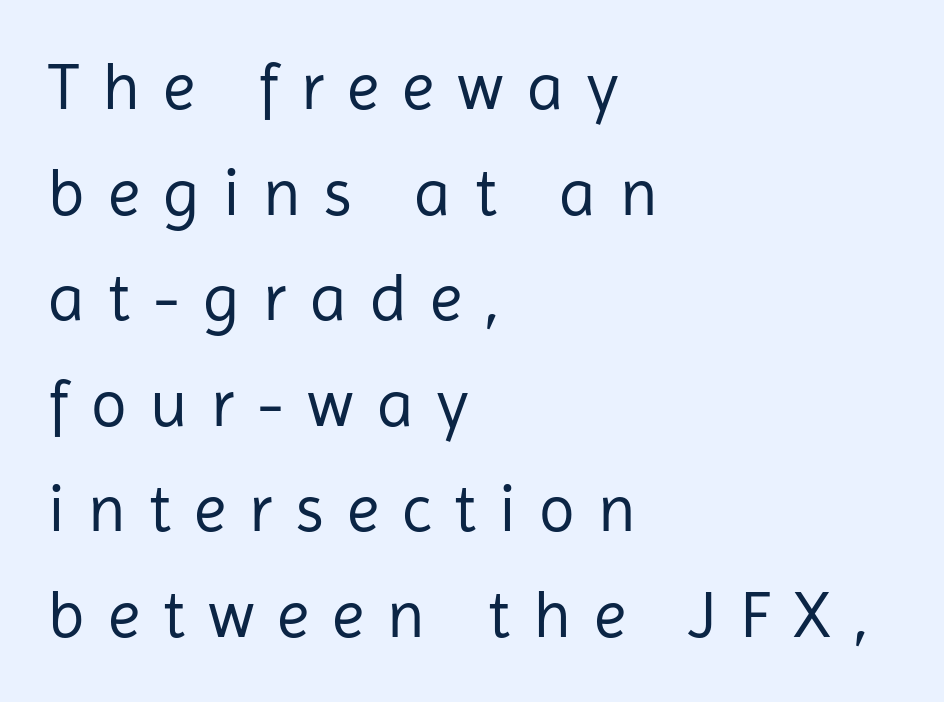
Do the letters lean? They stand straight. Whoever set this chose a conventional vertical rhythm. The typesetting does not lean heavy: it is not bold. The passage shown has open, widely tracked lettering throughout. Do the characters align in a grid? No, the font is proportional. The glyphs in this specimen are sans serif.
